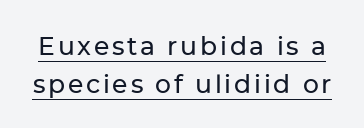
{"italic": "no", "underline": "yes", "line_spacing": "normal", "line_spacing_ratio": 1.52, "glyph_px": 25}
